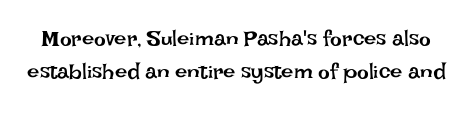
Q: Is the text bold? A: No.
Q: Is the text italic (slanted)? A: No, it is upright.
Q: Is the text underlined? A: No.
Q: Is the spacing between letters normal or unusually wide? A: Normal.
Q: Is the spacing between lines tight, normal or loose? A: Normal.
